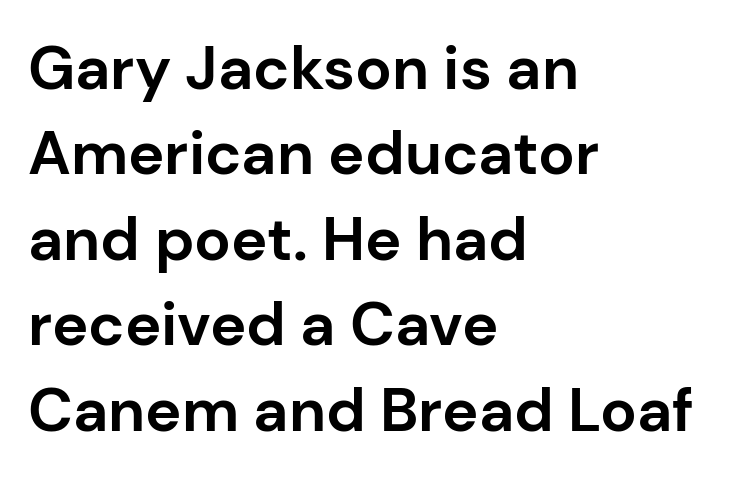
Interline gaps are of average width in this sample. The face used here is proportionally spaced, like ordinary book or web type. Stroke terminals: plain, sans-serif. A typesetter would mark this as roman, not italic. Unmarked baselines from the first word to the last.
